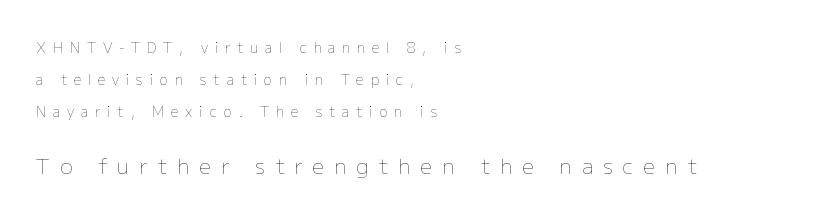
{"italic": "no", "bold": "no", "underline": "no", "align": "left", "line_spacing": "loose", "line_spacing_ratio": 2.29, "letter_spacing": "wide", "letter_spacing_em": 0.47, "larger_block": "second", "size_ratio": 1.5, "glyph_px": 21}
